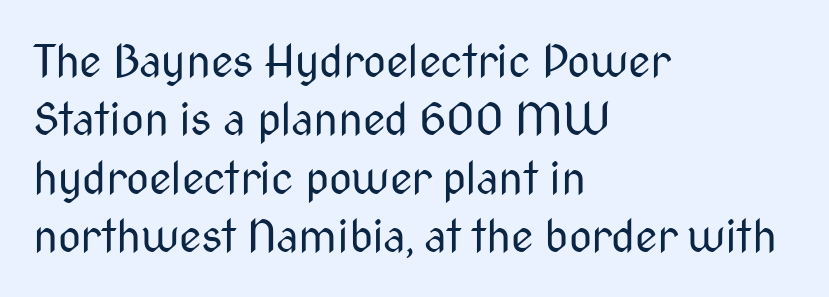
The image shows 45 px regular-weight, condensed sans-serif type, upright; set left-aligned, normal line spacing (1.3x), normal letter spacing, not underlined; medium stroke contrast and a medium x-height.
